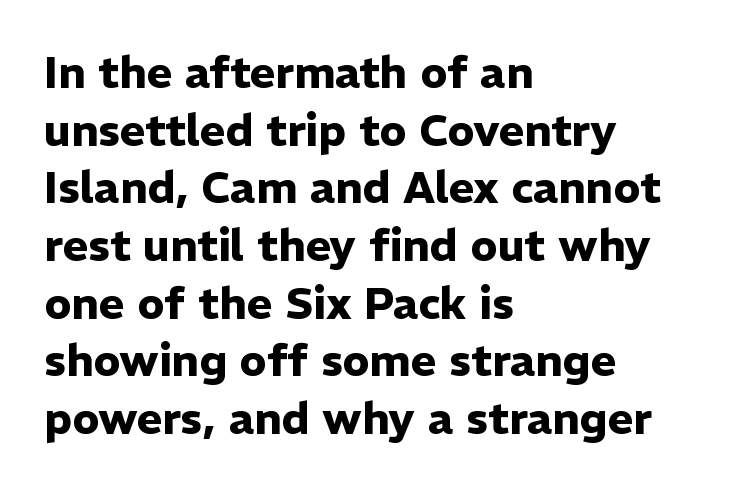
{"serif": "no", "italic": "no", "bold": "yes", "weight": "heavy", "width": "normal", "stroke_contrast": "low", "x_height": "medium", "monospaced": "no", "underline": "no", "align": "left", "line_spacing": "normal", "line_spacing_ratio": 1.31, "letter_spacing": "normal", "letter_spacing_em": 0.0, "glyph_px": 44}
